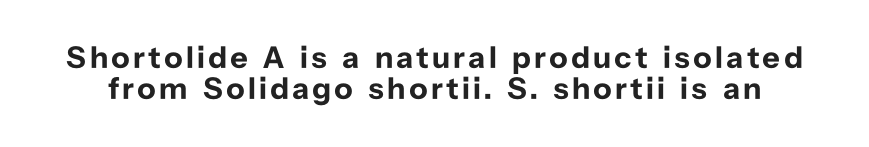
The image shows 31 px bold sans-serif type, upright; set tight line spacing (1.01x), not underlined; low stroke contrast and a medium x-height.
